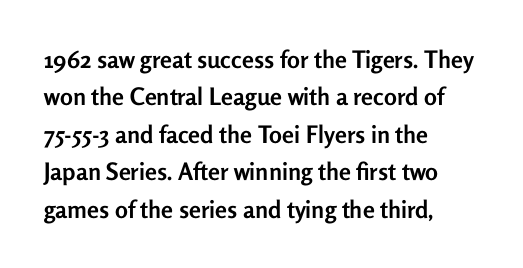
The image shows 24 px bold type, upright; set left-aligned, normal line spacing (1.56x), normal letter spacing, not underlined.
